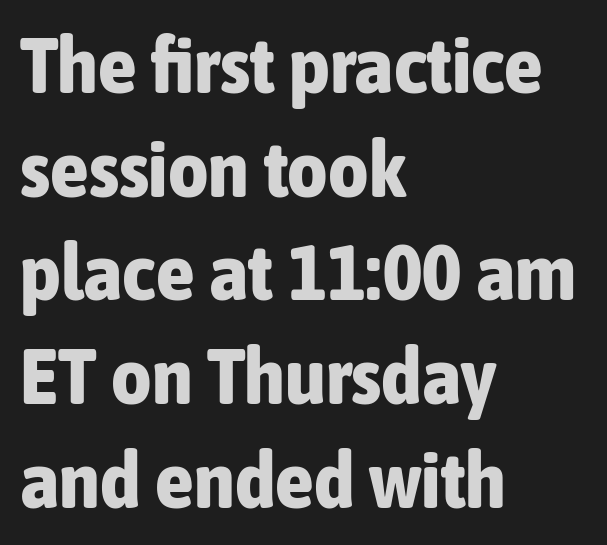
The image shows 78 px bold, condensed sans-serif type, upright; set left-aligned, normal line spacing (1.33x), normal letter spacing, not underlined; low stroke contrast and a medium x-height.
